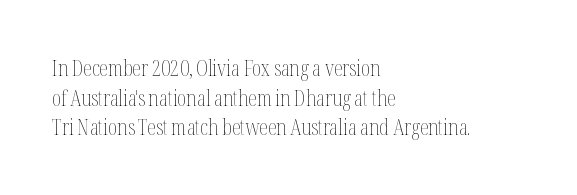
{"italic": "no", "bold": "no", "underline": "no", "align": "left", "line_spacing": "normal", "line_spacing_ratio": 1.35, "letter_spacing": "normal", "letter_spacing_em": 0.0, "glyph_px": 22}
